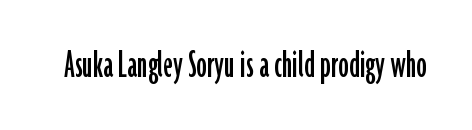
{"serif": "no", "italic": "no", "width": "condensed", "stroke_contrast": "low", "x_height": "medium", "monospaced": "no", "underline": "no", "letter_spacing": "normal", "letter_spacing_em": 0.0, "glyph_px": 42}
